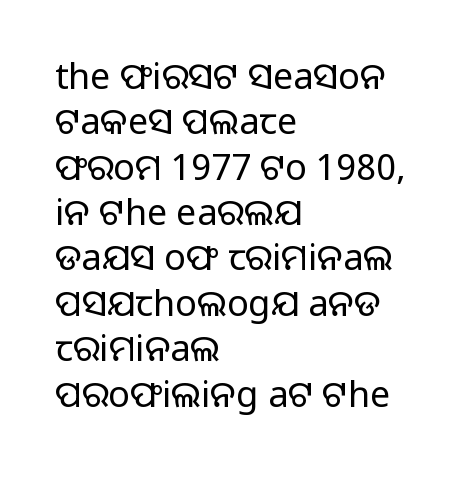
Q: Is the text bold? A: No.
Q: Is the text italic (slanted)? A: No, it is upright.
Q: Is the typeface a serif or a sans-serif typeface? A: Sans-serif.
Q: Is the text underlined? A: No.
Q: How is the paragraph aligned? A: Left-aligned.
Q: Is the spacing between letters normal or unusually wide? A: Normal.
Q: Is the spacing between lines tight, normal or loose? A: Normal.
Q: Width (condensed, normal, or wide)? A: Normal.
Q: Stroke contrast? A: Low.
Q: x-height? A: Medium.
Q: Monospaced? A: No.
